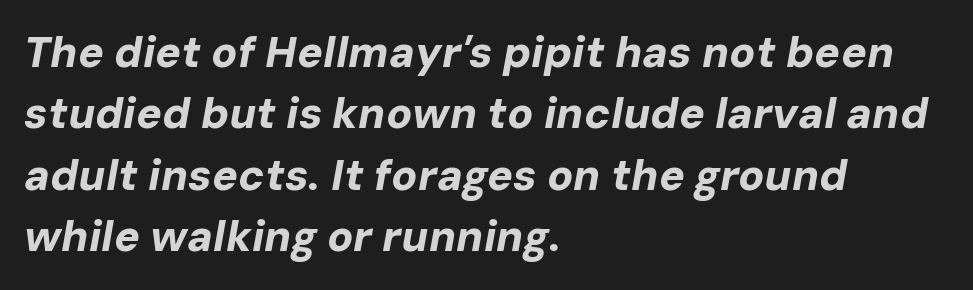
The image shows 43 px bold type, italic (leaning right); set left-aligned, normal line spacing (1.43x), normal letter spacing, not underlined; low stroke contrast and a medium x-height.
